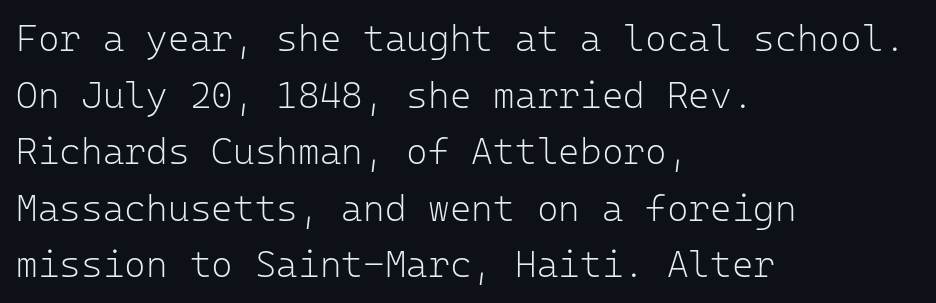
Q: Is the text bold? A: No.
Q: Is the text italic (slanted)? A: No, it is upright.
Q: Is the typeface a serif or a sans-serif typeface? A: Sans-serif.
Q: Is the text underlined? A: No.
Q: How is the paragraph aligned? A: Left-aligned.
Q: Is the spacing between letters normal or unusually wide? A: Normal.
Q: Is the spacing between lines tight, normal or loose? A: Normal.
Q: Width (condensed, normal, or wide)? A: Normal.
Q: Stroke contrast? A: Low.
Q: x-height? A: Medium.
Q: Monospaced? A: Yes.
